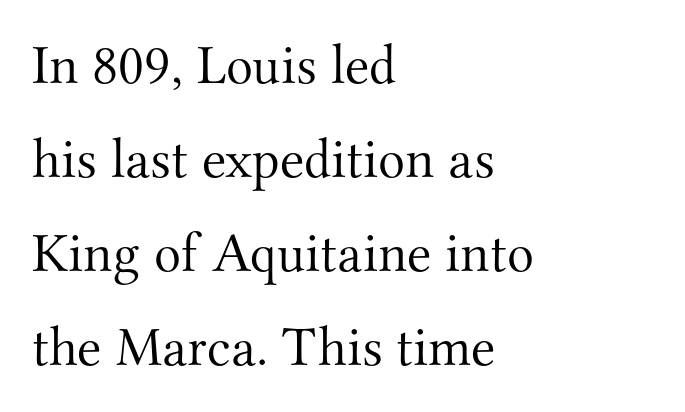
The image shows 56 px light serif type, upright; set left-aligned, normal line spacing (1.68x), normal letter spacing, not underlined; medium stroke contrast and a small x-height.
